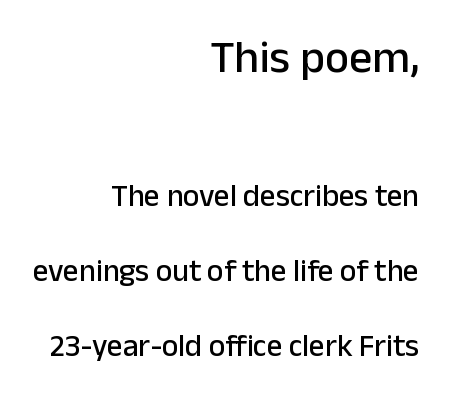
Summary of vertical rhythm: relaxed, with wide interline spacing. Ordinary non-slanted type is in use. Reading down the block, your eye finds every line finishing at a fixed right position. The initial chunk of copy outweighs the following chunk in type size. Examine the stroke ends and you'll find no serifs. The passage shown is not underscored anywhere.
